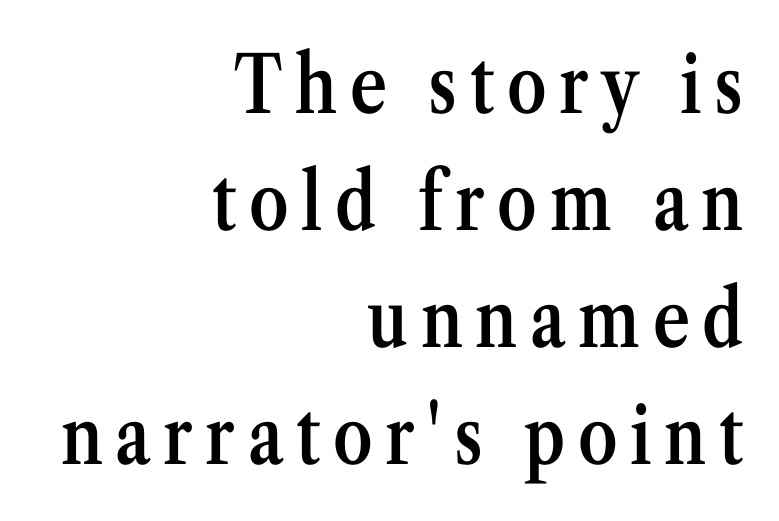
{"serif": "yes", "italic": "no", "bold": "semi", "weight": "semibold", "width": "condensed", "stroke_contrast": "medium", "x_height": "medium", "monospaced": "no", "underline": "no", "align": "right", "line_spacing": "normal", "line_spacing_ratio": 1.48, "glyph_px": 79}
